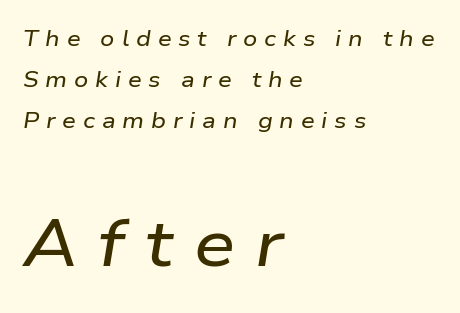
Notice how the stems are inclined rather than vertical — that's the hallmark of italics. Words float on clear page, feet unadorned. The lines in this sample share a left origin and differ only in where they stop. Note: smaller setting up top, larger setting below. These lines are rendered in a variable-pitch font. Letter spacing: wide.
